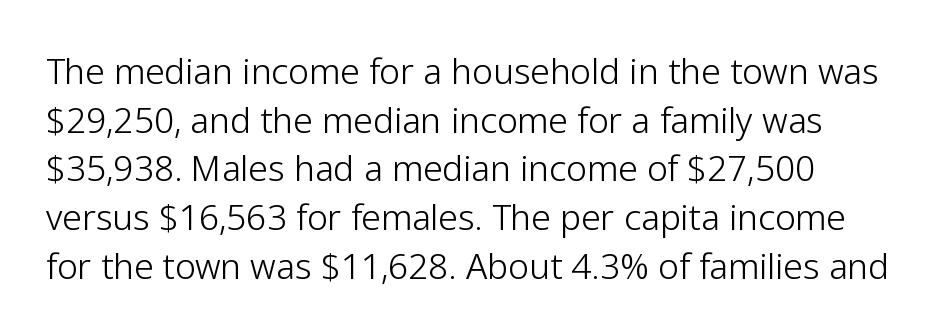
Looks like regular typesetting: each glyph gets only the width it needs. The letterforms sit shoulder to shoulder at normal distance. A clean baseline with only descenders dipping below it. Students, observe: this is what conventionally led text looks like. No chunkiness to these letters — they're not bold. Serif or sans? Sans — the stroke terminals are bare.
